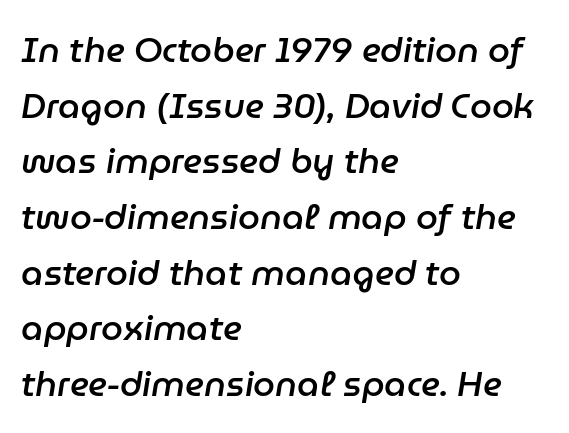
Q: Is the text bold? A: Semi-bold.
Q: Is the text italic (slanted)? A: Yes, it leans right by about 9 degrees.
Q: Is the text underlined? A: No.
Q: How is the paragraph aligned? A: Left-aligned.
Q: Is the spacing between letters normal or unusually wide? A: Normal.
Q: Is the spacing between lines tight, normal or loose? A: Normal.
Q: Width (condensed, normal, or wide)? A: Normal.
Q: Stroke contrast? A: Low.
Q: x-height? A: Medium.
Q: Monospaced? A: No.
